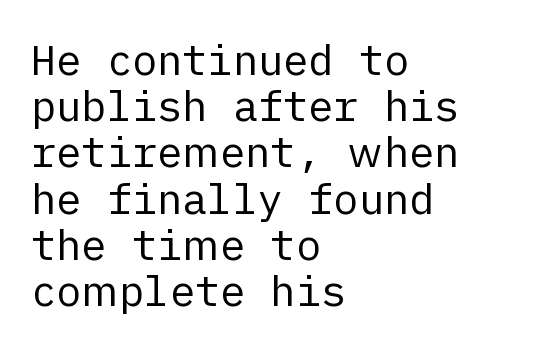
{"serif": "no", "italic": "no", "bold": "no", "weight": "regular", "width": "normal", "stroke_contrast": "low", "x_height": "medium", "underline": "no", "align": "left", "line_spacing": "tight", "line_spacing_ratio": 1.1, "letter_spacing": "normal", "letter_spacing_em": 0.0, "glyph_px": 42}
